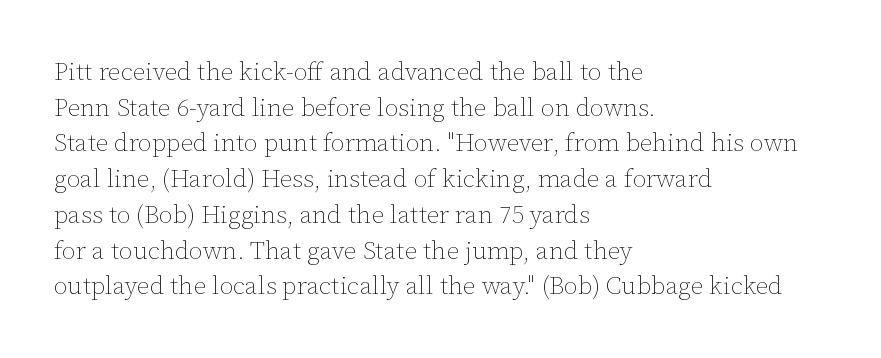
Q: Is the text bold? A: No.
Q: Is the text italic (slanted)? A: No, it is upright.
Q: Is the text underlined? A: No.
Q: How is the paragraph aligned? A: Left-aligned.
Q: Is the spacing between letters normal or unusually wide? A: Normal.
Q: Is the spacing between lines tight, normal or loose? A: Normal.
